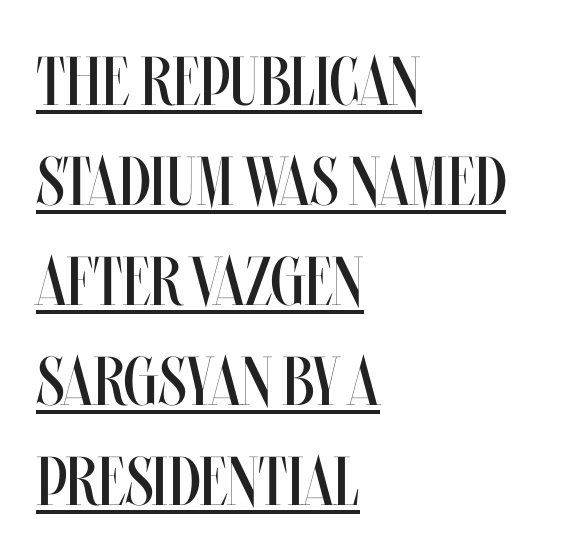
Underlining? Definitely there. A typesetter would call this proportional, since set widths differ per character. If you drew a line through each stem, it would be perfectly vertical. No letter is thick-stroked: the sample isn't bold. Leftover space on each line is placed entirely after the last word.
